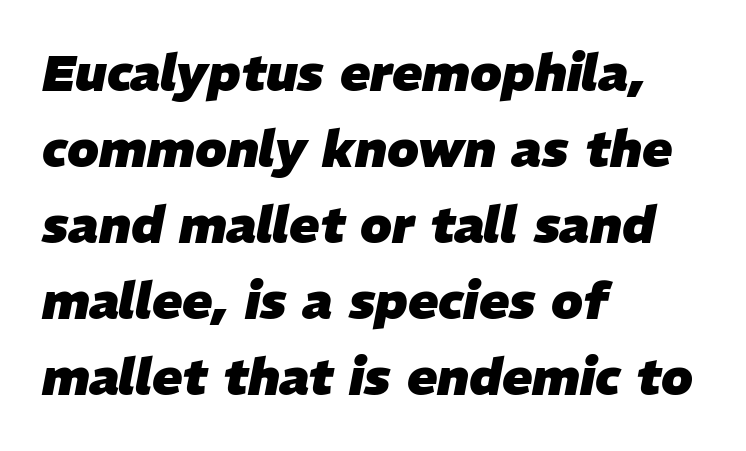
No word sits above an underline. Is the letter spacing exaggerated? No — it looks like the ordinary default. The specimen reads as italic at a glance. This is heavy type, rendered in bold. A typesetter would call this proportional, since set widths differ per character.
